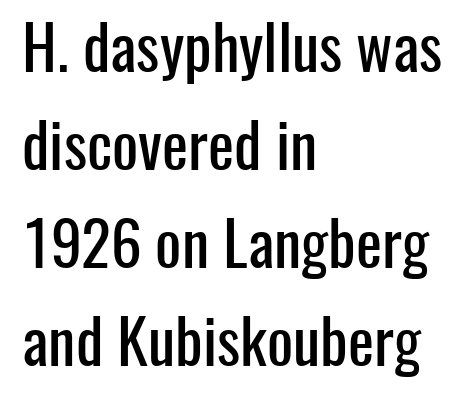
{"serif": "no", "italic": "no", "width": "condensed", "stroke_contrast": "low", "x_height": "medium", "monospaced": "no", "underline": "no", "align": "left", "line_spacing": "normal", "line_spacing_ratio": 1.58, "letter_spacing": "normal", "letter_spacing_em": 0.0, "glyph_px": 62}
